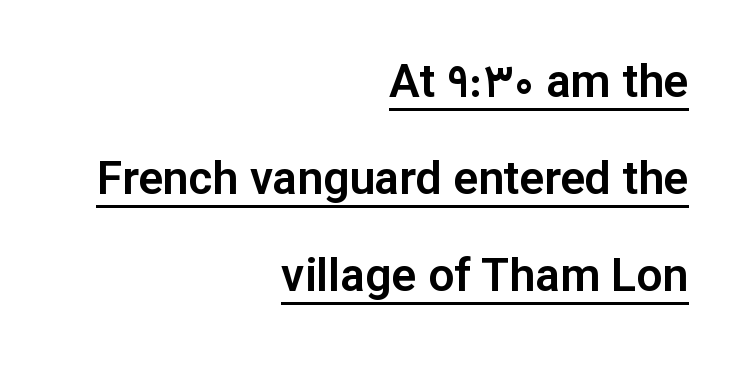
Q: Is the text italic (slanted)? A: No, it is upright.
Q: Is the typeface a serif or a sans-serif typeface? A: Sans-serif.
Q: Is the text underlined? A: Yes.
Q: How is the paragraph aligned? A: Right-aligned.
Q: Is the spacing between letters normal or unusually wide? A: Normal.
Q: Is the spacing between lines tight, normal or loose? A: Loose.
Q: Width (condensed, normal, or wide)? A: Normal.
Q: Stroke contrast? A: Low.
Q: x-height? A: Medium.
Q: Monospaced? A: No.
